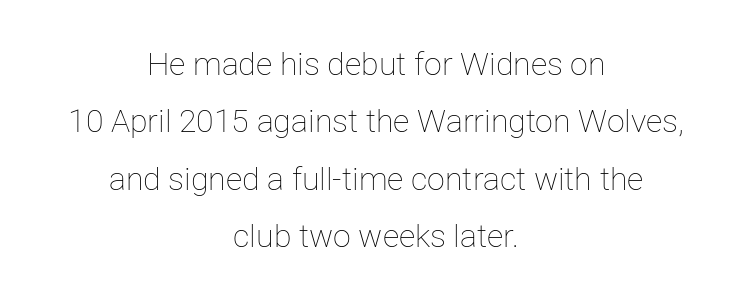
The line texture is even and compact thanks to regular tracking. The specimen reads as upright at a glance. The font sits on the lighter half of the weight spectrum, regular included. Casual observation: everything's sitting right in the middle.
